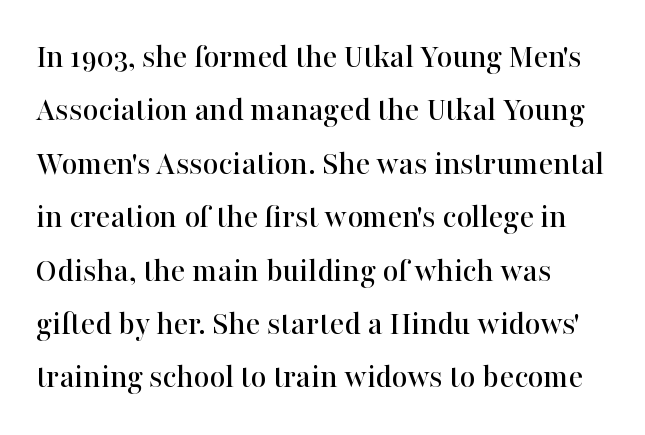
The image shows 34 px serif type, upright; set left-aligned, normal line spacing (1.57x), normal letter spacing, not underlined; high stroke contrast and a medium x-height.
